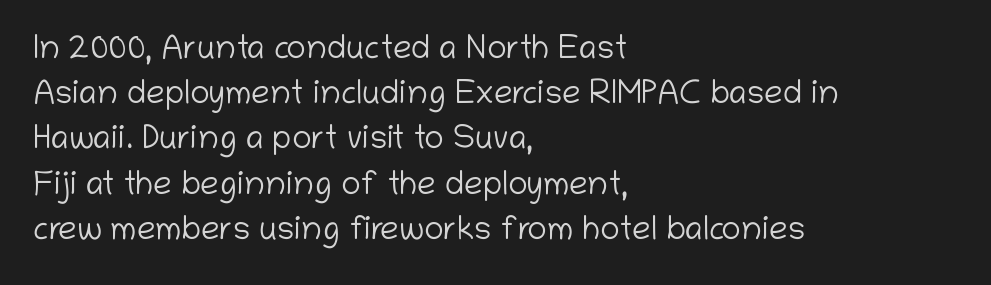
{"serif": "no", "italic": "no", "bold": "no", "weight": "light", "width": "normal", "stroke_contrast": "low", "x_height": "medium", "monospaced": "no", "underline": "no", "align": "left", "line_spacing": "normal", "line_spacing_ratio": 1.37, "letter_spacing": "normal", "letter_spacing_em": 0.0, "glyph_px": 33}
